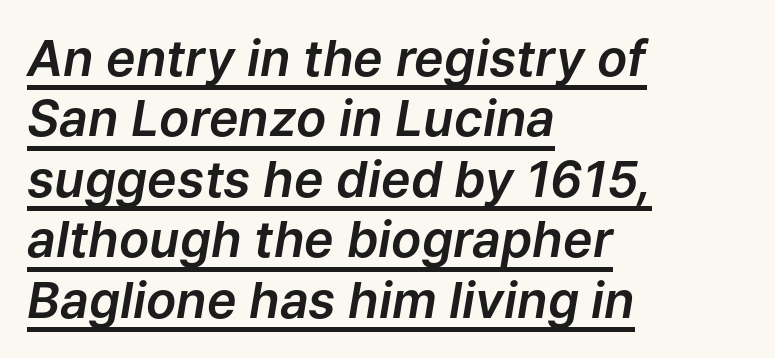
{"italic": "yes", "lean": "right", "slant_degrees": 9, "width": "normal", "stroke_contrast": "low", "x_height": "medium", "monospaced": "no", "underline": "yes", "align": "left", "line_spacing_ratio": 1.21, "letter_spacing": "normal", "letter_spacing_em": 0.0, "glyph_px": 50}
